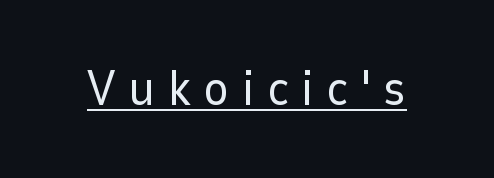
{"serif": "no", "italic": "no", "bold": "no", "weight": "regular", "width": "normal", "stroke_contrast": "low", "x_height": "medium", "monospaced": "no", "underline": "yes", "letter_spacing": "wide", "letter_spacing_em": 0.26, "glyph_px": 49}
